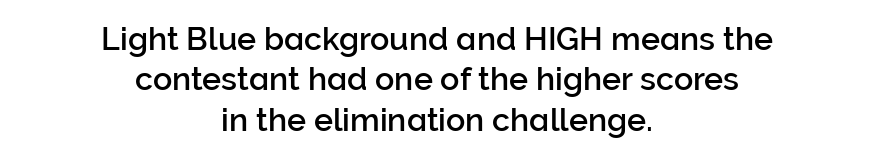
The image shows 32 px sans-serif type, upright; set centered, normal line spacing (1.26x), normal letter spacing, not underlined; low stroke contrast and a medium x-height.
